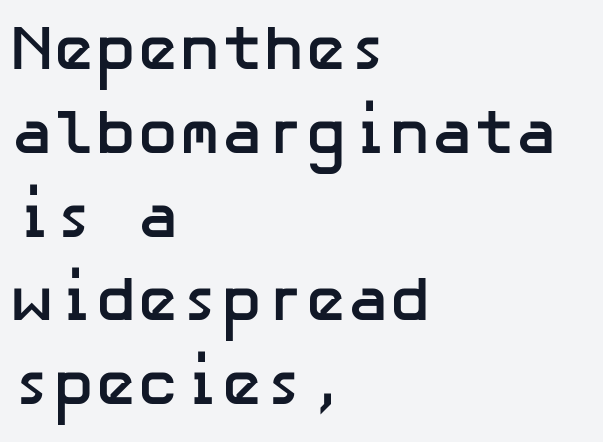
Q: Is the text bold? A: Yes.
Q: Is the text italic (slanted)? A: No, it is upright.
Q: Is the typeface a serif or a sans-serif typeface? A: Sans-serif.
Q: Is the text underlined? A: No.
Q: How is the paragraph aligned? A: Left-aligned.
Q: Is the spacing between letters normal or unusually wide? A: Normal.
Q: Is the spacing between lines tight, normal or loose? A: Normal.
Q: Width (condensed, normal, or wide)? A: Normal.
Q: Stroke contrast? A: Low.
Q: x-height? A: Medium.
